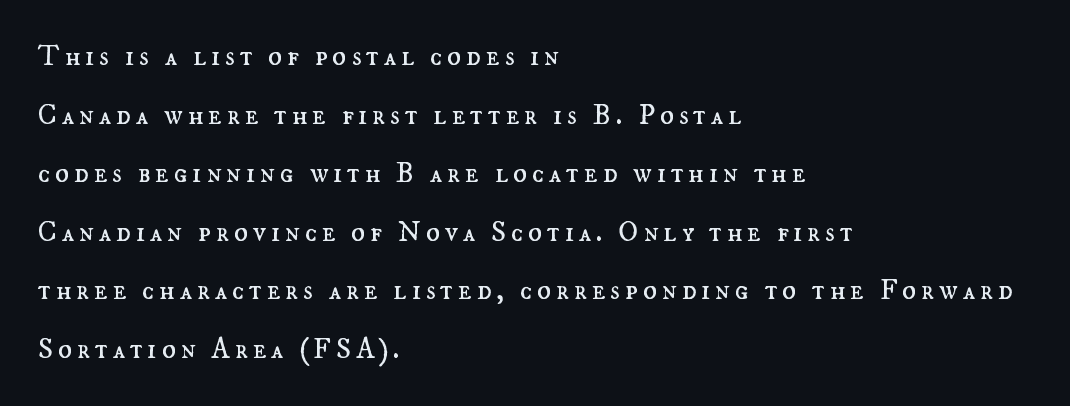
The image shows 29 px regular-weight type, upright; set left-aligned, loose line spacing (2.02x), not underlined; medium stroke contrast and a small x-height.
